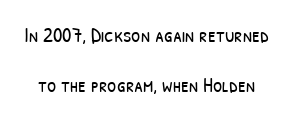
The rendering keeps characters at their native spacing. A typesetter would call this leading open, well beyond the default. The baseline area is clear. Bold? No — there's no thickening of the strokes.
